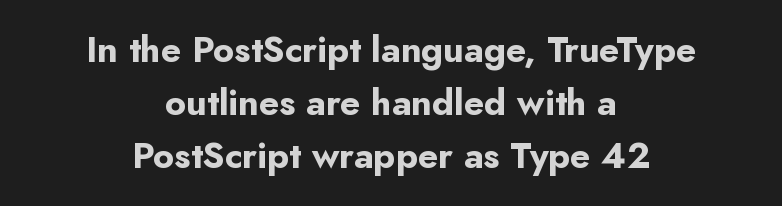
{"serif": "no", "italic": "no", "bold": "yes", "weight": "bold", "width": "normal", "stroke_contrast": "low", "x_height": "small", "monospaced": "no", "underline": "no", "align": "center", "line_spacing": "normal", "line_spacing_ratio": 1.47, "letter_spacing": "normal", "letter_spacing_em": 0.0, "glyph_px": 36}
